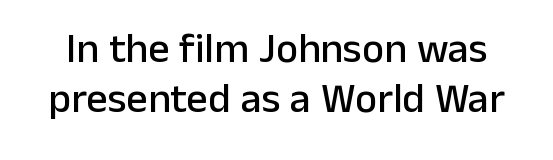
The image shows 42 px sans-serif type, upright; set line spacing 1.2x, normal letter spacing, not underlined; low stroke contrast and a medium x-height.
